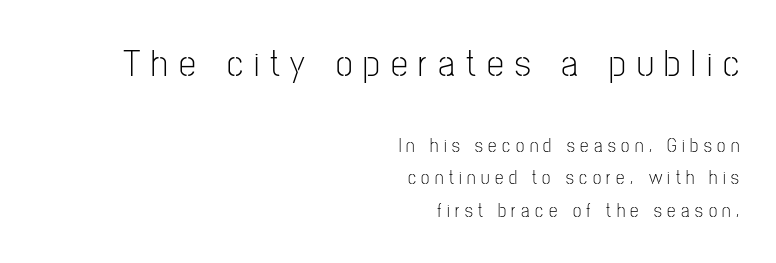
Q: Is the text bold? A: No.
Q: Is the text italic (slanted)? A: No, it is upright.
Q: Is the typeface a serif or a sans-serif typeface? A: Sans-serif.
Q: Is the text underlined? A: No.
Q: How is the paragraph aligned? A: Right-aligned.
Q: Is the spacing between letters normal or unusually wide? A: Unusually wide.
Q: Is the spacing between lines tight, normal or loose? A: Normal.
Q: Which block of text is set in a larger size, the first (top) or the second (bottom)? A: The first (top) one.
Q: Width (condensed, normal, or wide)? A: Condensed.
Q: Stroke contrast? A: Low.
Q: x-height? A: Medium.
Q: Monospaced? A: No.
